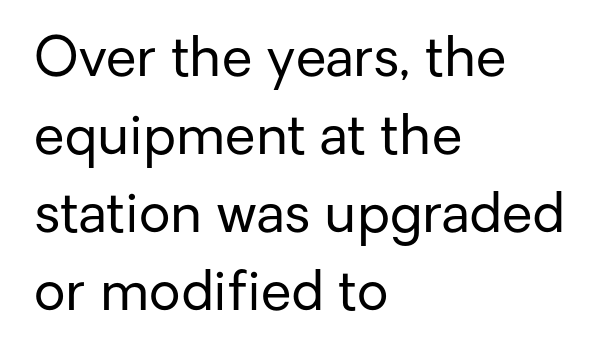
{"serif": "no", "italic": "no", "bold": "no", "weight": "regular", "width": "normal", "stroke_contrast": "low", "x_height": "medium", "monospaced": "no", "underline": "no", "align": "left", "line_spacing": "normal", "line_spacing_ratio": 1.42, "letter_spacing": "normal", "letter_spacing_em": 0.0, "glyph_px": 55}
